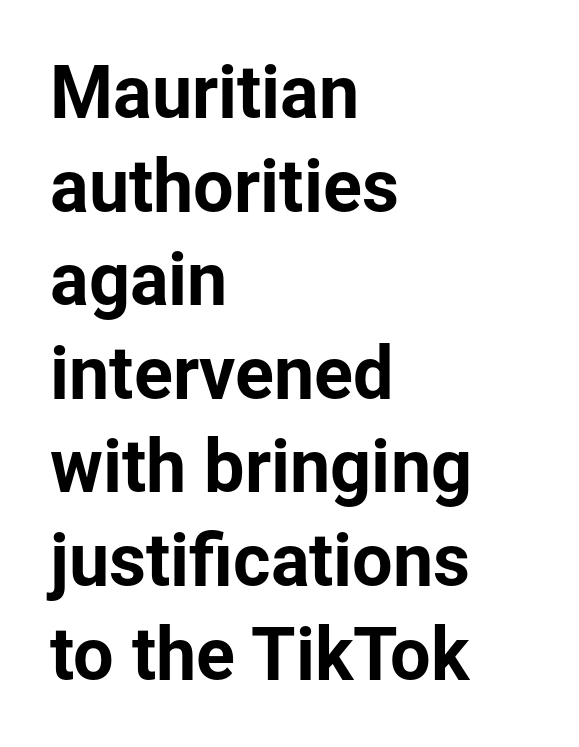
{"serif": "no", "italic": "no", "width": "normal", "stroke_contrast": "low", "x_height": "medium", "monospaced": "no", "underline": "no", "align": "left", "line_spacing": "normal", "line_spacing_ratio": 1.3, "letter_spacing": "normal", "letter_spacing_em": 0.0, "glyph_px": 72}
